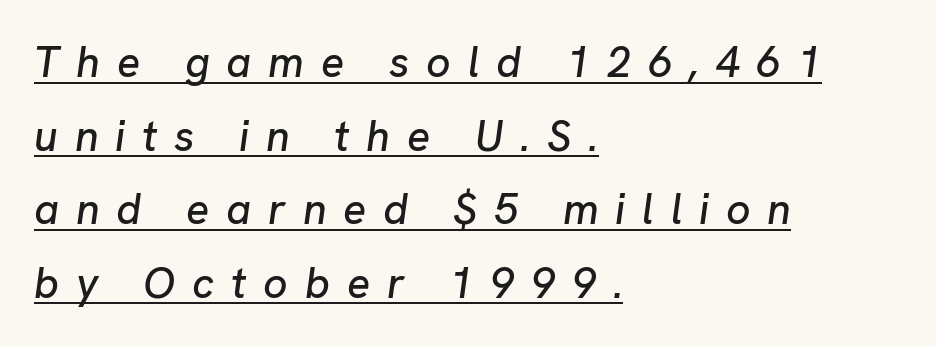
{"italic": "yes", "lean": "right", "slant_degrees": 8, "width": "normal", "stroke_contrast": "low", "x_height": "medium", "monospaced": "no", "underline": "yes", "align": "left", "line_spacing_ratio": 1.71, "letter_spacing": "wide", "letter_spacing_em": 0.39, "glyph_px": 43}
